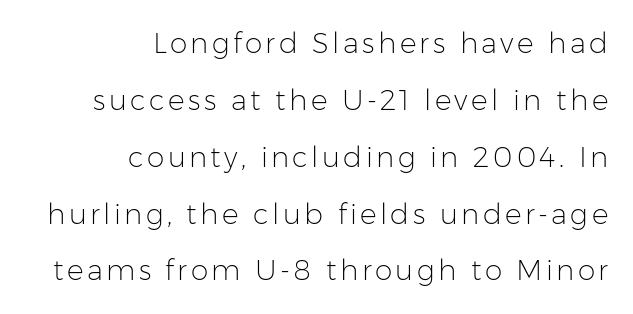
Note the varied advance widths — an 'i' is clearly narrower than an 'm'. Summary of vertical rhythm: relaxed, with wide interline spacing. Just letters on the line, the space beneath them empty. Is this a heavy cut? Hardly; it is regular or lighter. Characters remain perfectly vertical along every line. Serifs: no, the terminals of the letterforms are clean.
